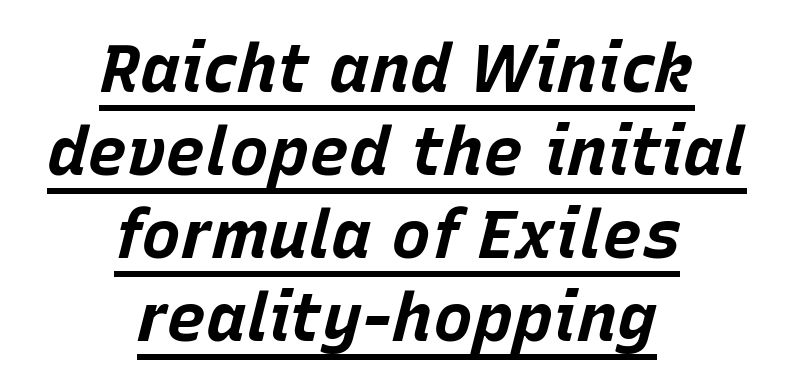
The image shows 67 px bold type, italic (leaning right); set centered, line spacing 1.24x, normal letter spacing, underlined; low stroke contrast and a large x-height.
